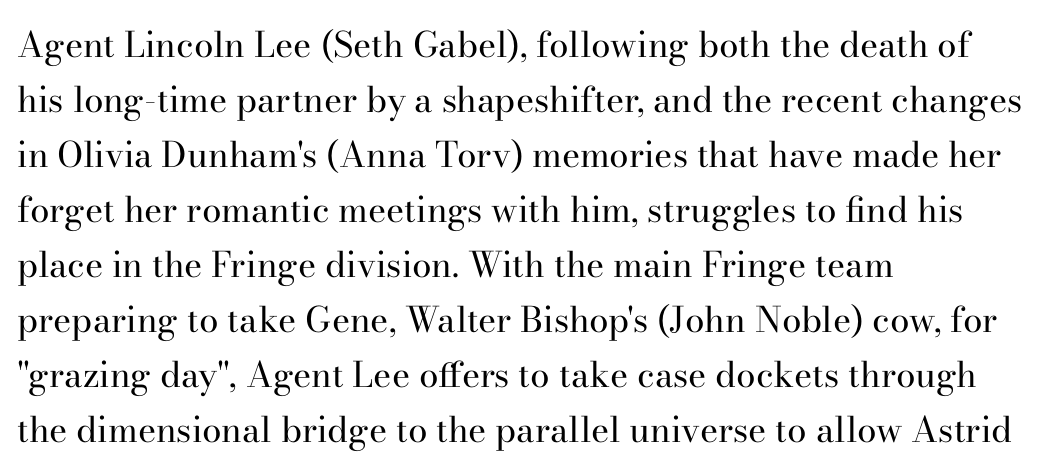
What's the leading like? Ordinary, nothing unusual. Regarding serifs, this sample has them. No italicization has been applied; the sample stays upright. A typesetter would call this zero additional tracking. These lines are rendered in a variable-pitch font. Reading down the block, your eye returns to a fixed left position each line.
